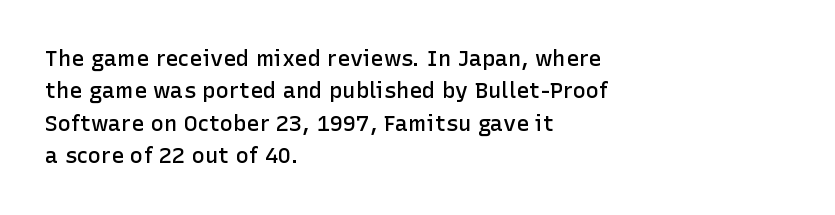
{"italic": "no", "bold": "semi", "underline": "no", "align": "left", "line_spacing": "normal", "line_spacing_ratio": 1.47, "letter_spacing": "normal", "letter_spacing_em": 0.0, "glyph_px": 22}
